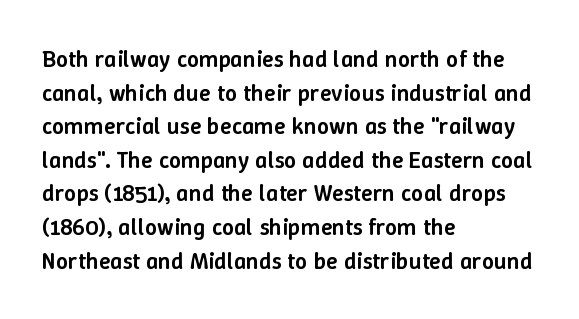
The image shows 24 px text type, upright; set left-aligned, normal line spacing (1.4x), normal letter spacing, not underlined.
